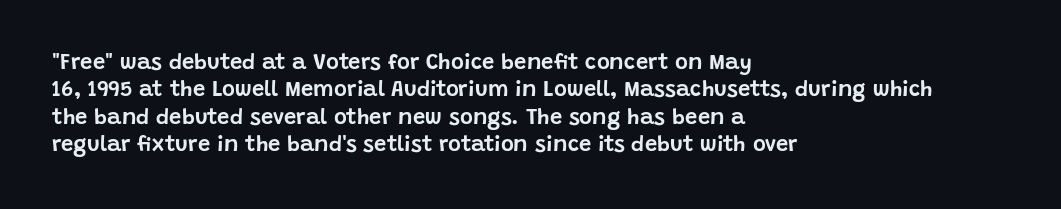
{"italic": "no", "underline": "no", "align": "left", "line_spacing_ratio": 1.24, "letter_spacing": "normal", "letter_spacing_em": 0.0, "glyph_px": 22}
